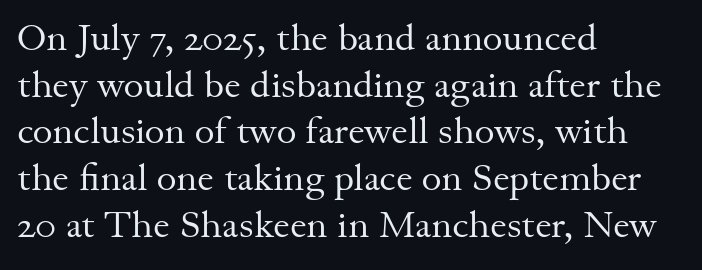
These lines are rendered in a variable-pitch font. The tracking reads as untouched default to a designer's eye. Little horizontal feet cap the strokes, marking this as serif type. The strokes are not fattened; the text isn't bold.
